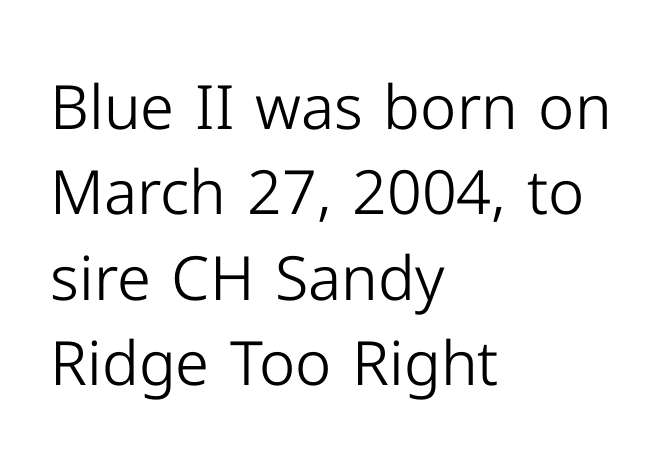
Q: Is the text bold? A: No.
Q: Is the text italic (slanted)? A: No, it is upright.
Q: Is the typeface a serif or a sans-serif typeface? A: Sans-serif.
Q: Is the text underlined? A: No.
Q: How is the paragraph aligned? A: Left-aligned.
Q: Is the spacing between letters normal or unusually wide? A: Normal.
Q: Is the spacing between lines tight, normal or loose? A: Normal.
Q: Width (condensed, normal, or wide)? A: Normal.
Q: Stroke contrast? A: Low.
Q: x-height? A: Medium.
Q: Monospaced? A: No.
